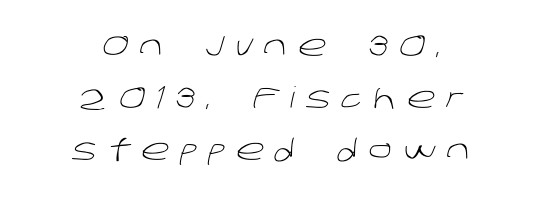
You could not count columns in this text — the font is proportionally spaced. Nothing heavy about these letters — not bold at all. Only glyphs here, with clear space below each row. Regarding serifs, this sample does without them. Substantial extra tracking has been applied to these lines. The text block is weighted toward neither margin, spreading evenly from the middle.
